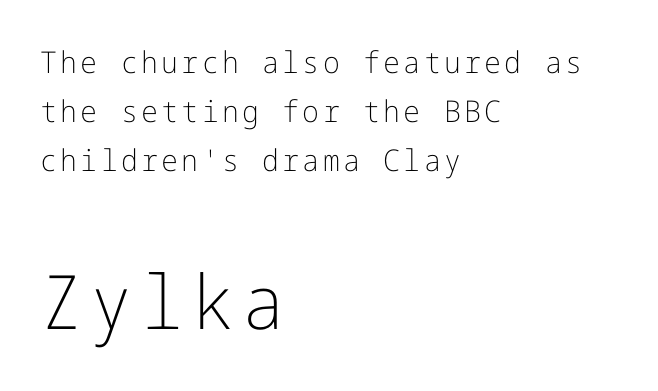
Q: Is the text bold? A: No.
Q: Is the text italic (slanted)? A: No, it is upright.
Q: Is the typeface a serif or a sans-serif typeface? A: Sans-serif.
Q: Is the text underlined? A: No.
Q: How is the paragraph aligned? A: Left-aligned.
Q: Is the spacing between lines tight, normal or loose? A: Normal.
Q: Which block of text is set in a larger size, the first (top) or the second (bottom)? A: The second (bottom) one.
Q: Width (condensed, normal, or wide)? A: Normal.
Q: Stroke contrast? A: Low.
Q: x-height? A: Medium.
